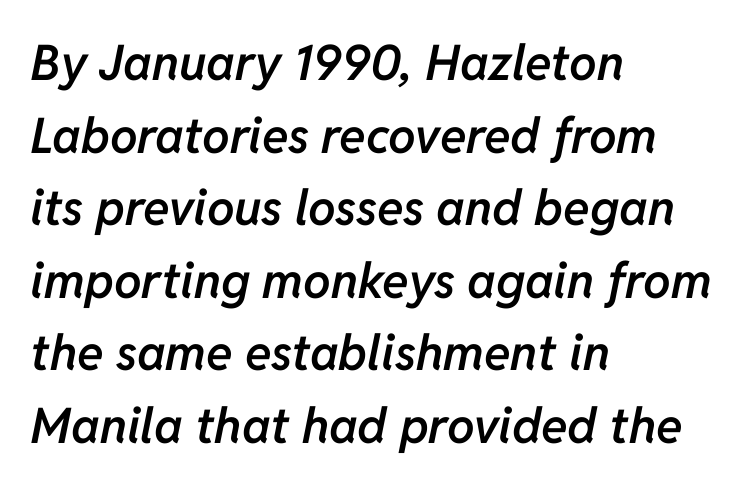
{"italic": "yes", "lean": "right", "slant_degrees": 11, "bold": "semi", "weight": "semibold", "width": "normal", "stroke_contrast": "low", "x_height": "medium", "monospaced": "no", "underline": "no", "align": "left", "line_spacing": "normal", "line_spacing_ratio": 1.48, "letter_spacing": "normal", "letter_spacing_em": 0.0, "glyph_px": 49}
